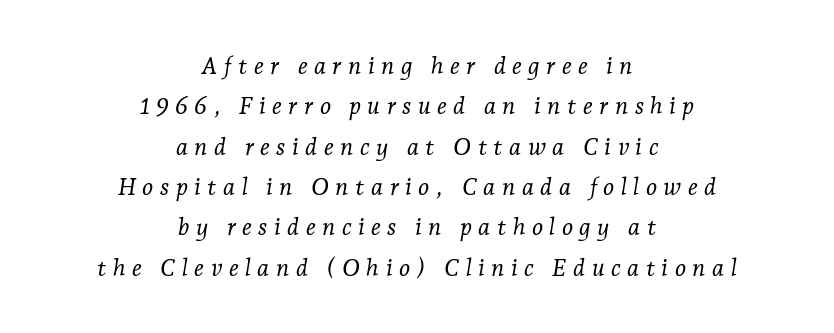
Characters are canted at an angle relative to the baseline's perpendicular. A light-to-regular cut is what we see here. The specimen omits any rule beneath the text block's lines. Students, note that the glyphs here are deliberately spaced far apart.
